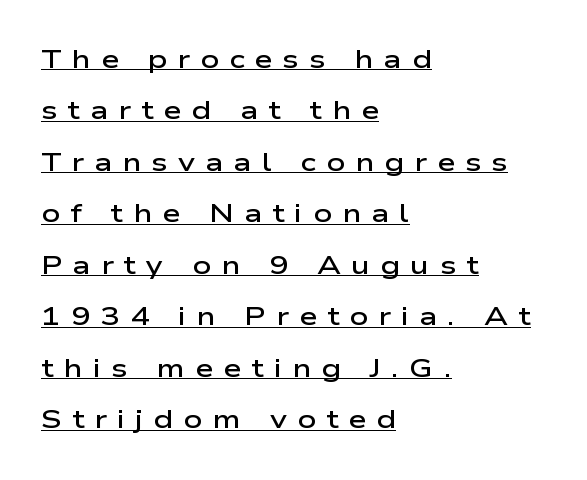
Q: Is the text bold? A: Semi-bold.
Q: Is the text italic (slanted)? A: No, it is upright.
Q: Is the text underlined? A: Yes.
Q: How is the paragraph aligned? A: Left-aligned.
Q: Is the spacing between letters normal or unusually wide? A: Unusually wide.
Q: Is the spacing between lines tight, normal or loose? A: Loose.
